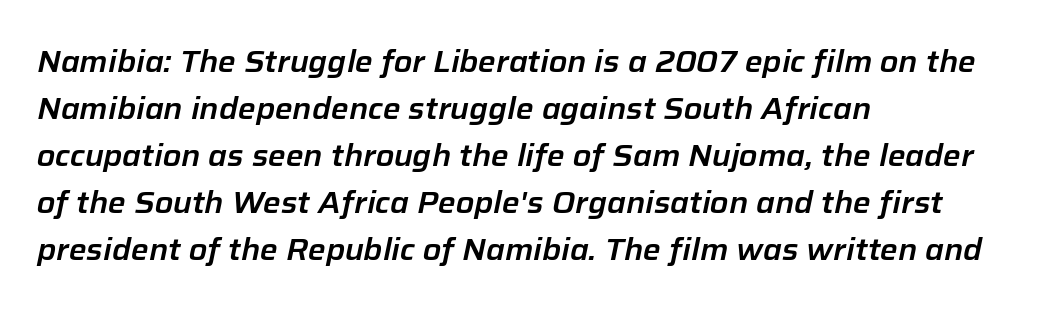
The image shows 30 px text type, italic (leaning right); set left-aligned, normal line spacing (1.57x), normal letter spacing, not underlined; low stroke contrast and a medium x-height.
